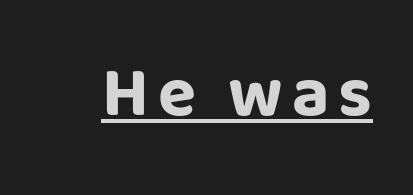
{"serif": "no", "italic": "no", "bold": "yes", "weight": "bold", "width": "normal", "stroke_contrast": "low", "x_height": "large", "monospaced": "no", "underline": "yes", "glyph_px": 70}
